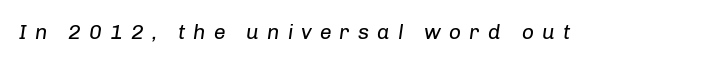
Quick note: underline off. These lines were composed using italics. Weight class: somewhere from thin through regular. Compared with typical body copy, the letter spacing here is much looser.
